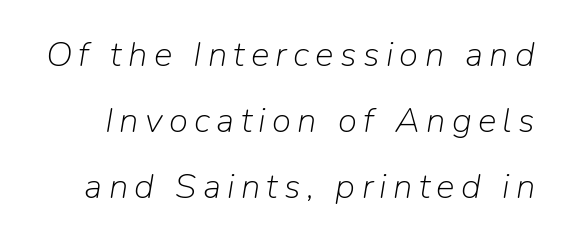
Q: Is the text bold? A: No.
Q: Is the text italic (slanted)? A: Yes, it leans right by about 9 degrees.
Q: Is the text underlined? A: No.
Q: Width (condensed, normal, or wide)? A: Normal.
Q: Stroke contrast? A: Low.
Q: x-height? A: Medium.
Q: Monospaced? A: No.
